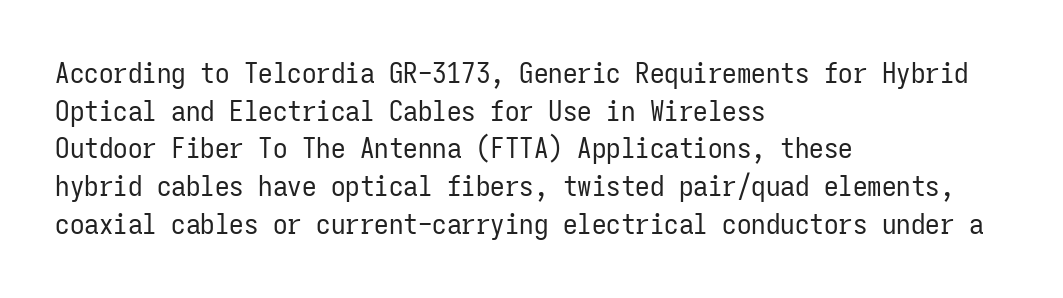
Check under the words: just untouched page. Monospaced: the letters line up in strict vertical columns. Tracking here is standard; glyphs follow each other at the usual distance. The letters stand straight up with perfectly vertical stems.
